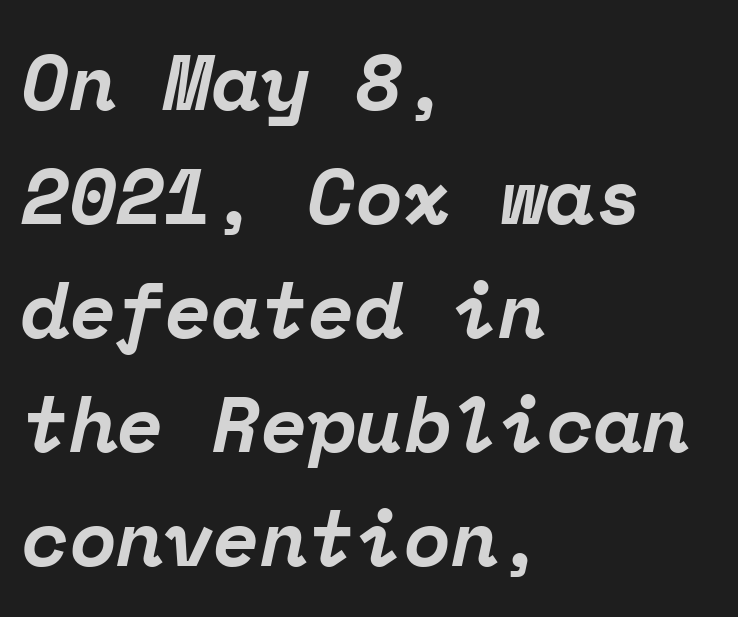
The image shows 78 px bold serif type, italic (leaning right), monospaced; set left-aligned, normal line spacing (1.46x), normal letter spacing, not underlined; low stroke contrast and a medium x-height.
